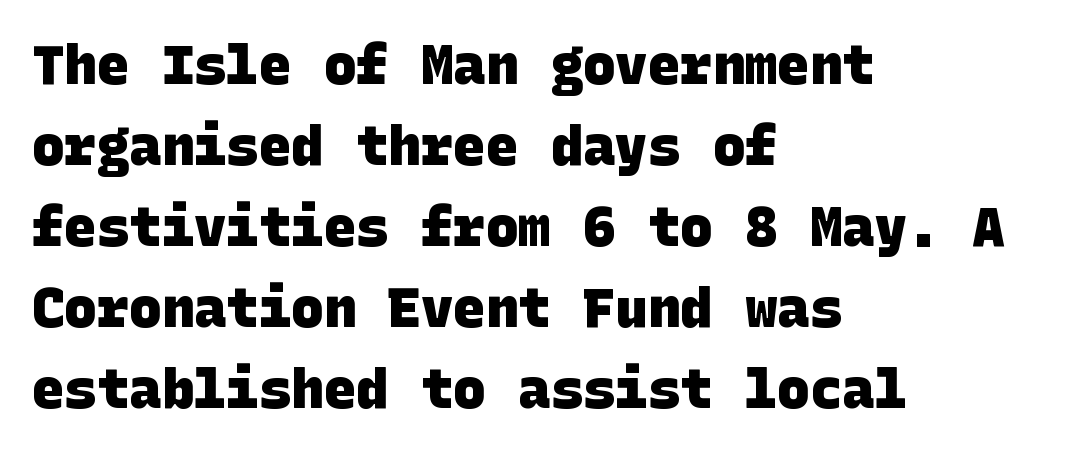
Q: Is the text bold? A: Yes.
Q: Is the typeface a serif or a sans-serif typeface? A: Sans-serif.
Q: Is the text underlined? A: No.
Q: How is the paragraph aligned? A: Left-aligned.
Q: Is the spacing between letters normal or unusually wide? A: Normal.
Q: Is the spacing between lines tight, normal or loose? A: Normal.
Q: Width (condensed, normal, or wide)? A: Normal.
Q: Stroke contrast? A: Low.
Q: x-height? A: Large.
